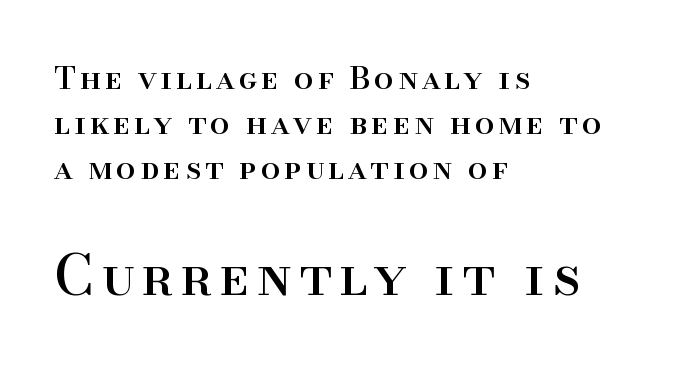
{"serif": "yes", "italic": "no", "width": "normal", "stroke_contrast": "high", "x_height": "small", "monospaced": "no", "underline": "no", "align": "left", "line_spacing": "normal", "line_spacing_ratio": 1.45, "larger_block": "second", "size_ratio": 1.77, "glyph_px": 55}
